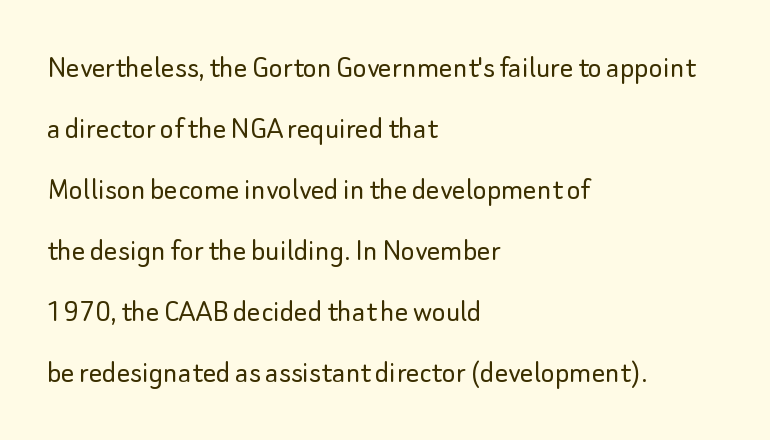
The image shows 33 px light sans-serif type, upright; set left-aligned, line spacing 1.85x, normal letter spacing, not underlined; low stroke contrast and a small x-height.
